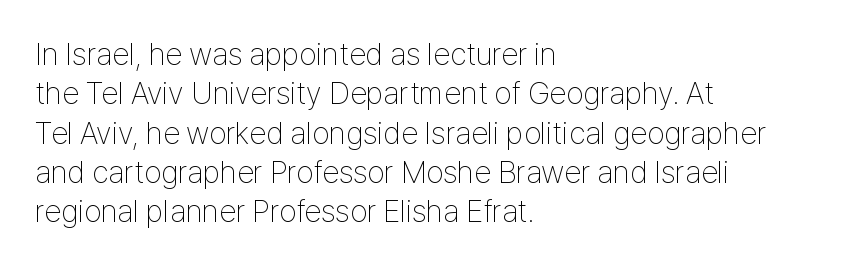
{"serif": "no", "italic": "no", "bold": "no", "weight": "thin", "width": "condensed", "stroke_contrast": "low", "x_height": "medium", "monospaced": "no", "underline": "no", "align": "left", "line_spacing": "normal", "line_spacing_ratio": 1.27, "letter_spacing": "normal", "letter_spacing_em": 0.0, "glyph_px": 31}
